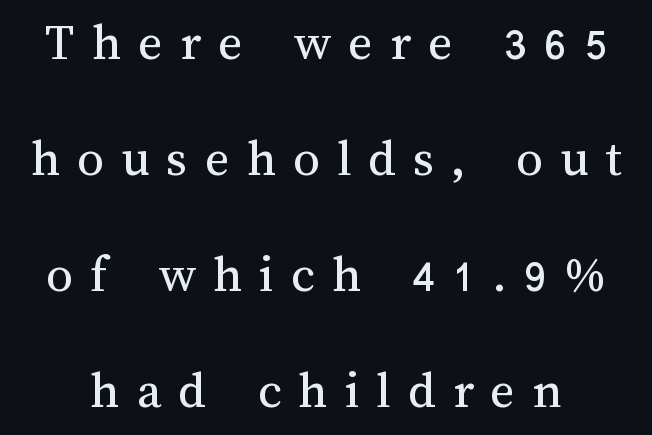
The image shows 53 px regular-weight type, upright; set loose line spacing (2.19x), unusually wide letter spacing (+0.32 em), not underlined; medium stroke contrast and a medium x-height.
